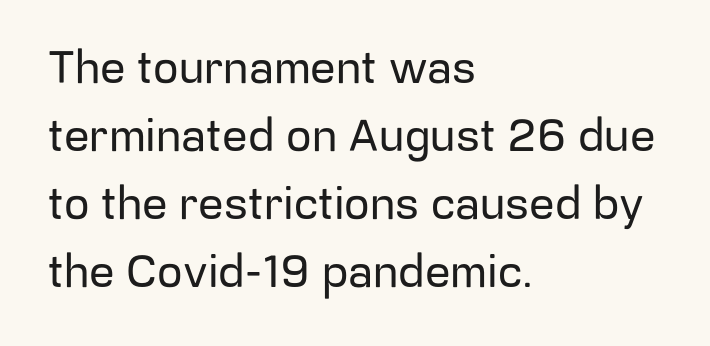
{"serif": "no", "italic": "no", "width": "normal", "stroke_contrast": "low", "x_height": "medium", "monospaced": "no", "underline": "no", "align": "left", "line_spacing": "normal", "line_spacing_ratio": 1.51, "letter_spacing": "normal", "letter_spacing_em": 0.0, "glyph_px": 45}
